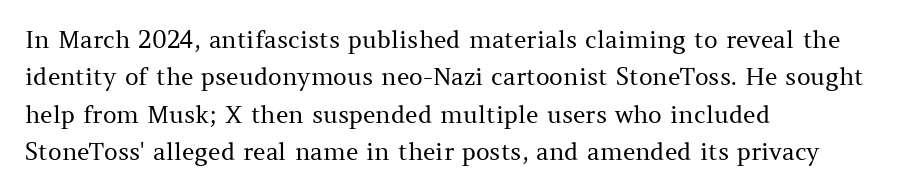
Q: Is the text bold? A: No.
Q: Is the text italic (slanted)? A: No, it is upright.
Q: Is the text underlined? A: No.
Q: How is the paragraph aligned? A: Left-aligned.
Q: Is the spacing between letters normal or unusually wide? A: Normal.
Q: Is the spacing between lines tight, normal or loose? A: Normal.
